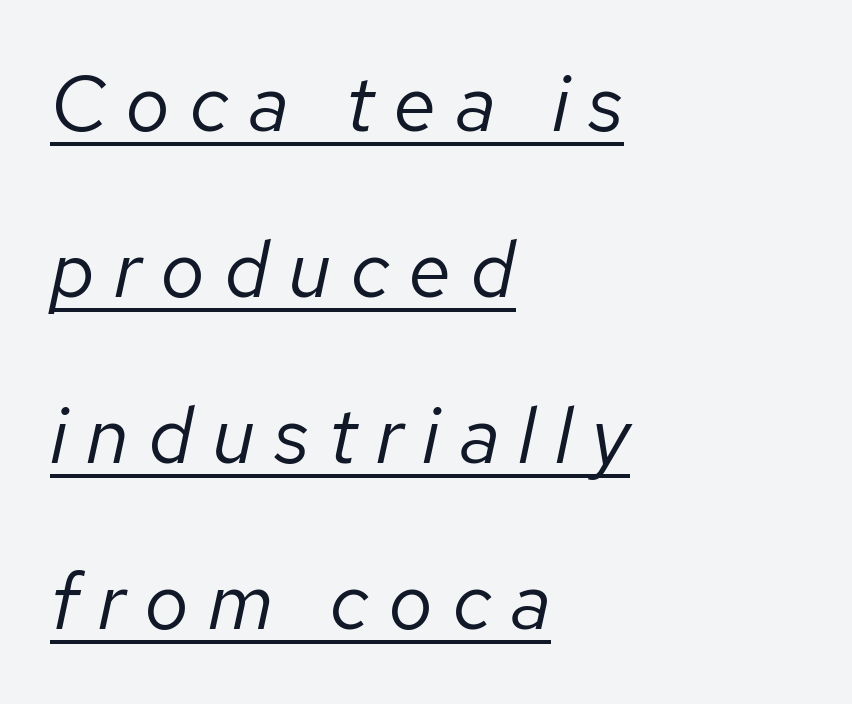
The image shows 79 px regular-weight type, italic (leaning right); set left-aligned, loose line spacing (2.1x), unusually wide letter spacing (+0.24 em), underlined; low stroke contrast and a medium x-height.
